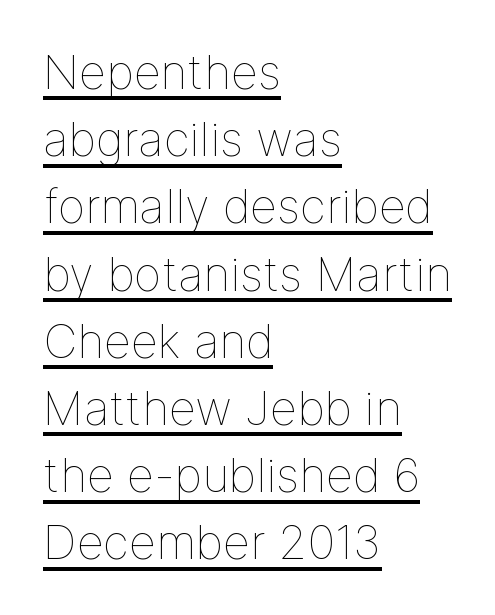
{"italic": "no", "bold": "no", "weight": "thin", "width": "normal", "stroke_contrast": "low", "x_height": "medium", "monospaced": "no", "underline": "yes", "align": "left", "line_spacing": "normal", "line_spacing_ratio": 1.43, "letter_spacing": "normal", "letter_spacing_em": 0.0, "glyph_px": 47}
